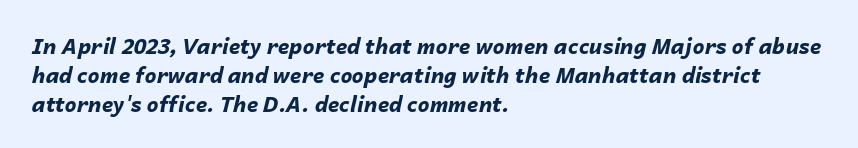
Q: Is the text bold? A: Yes.
Q: Is the text italic (slanted)? A: Yes, it leans right by about 14 degrees.
Q: Is the text underlined? A: No.
Q: How is the paragraph aligned? A: Left-aligned.
Q: Is the spacing between letters normal or unusually wide? A: Normal.
Q: Is the spacing between lines tight, normal or loose? A: Normal.
